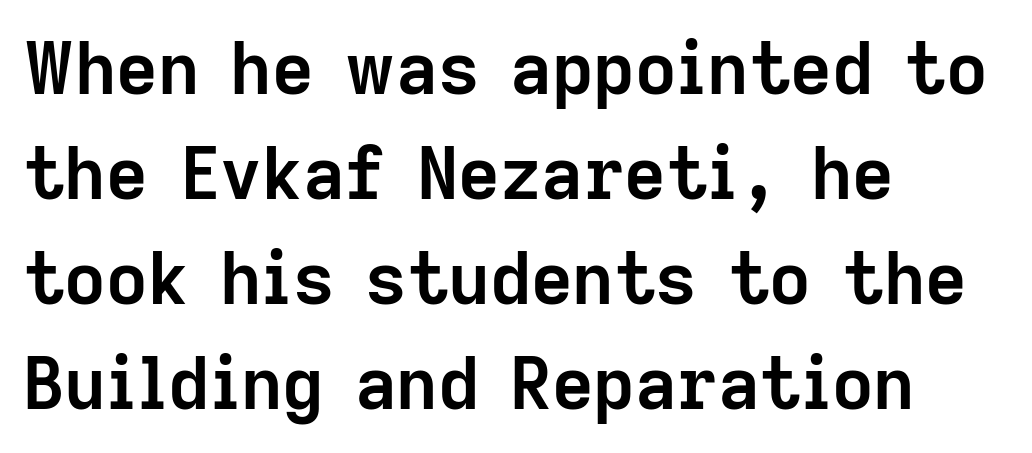
{"serif": "no", "italic": "no", "bold": "yes", "weight": "semibold", "width": "normal", "stroke_contrast": "low", "x_height": "medium", "monospaced": "no", "underline": "no", "align": "left", "line_spacing": "normal", "line_spacing_ratio": 1.46, "letter_spacing": "normal", "letter_spacing_em": 0.0, "glyph_px": 72}
